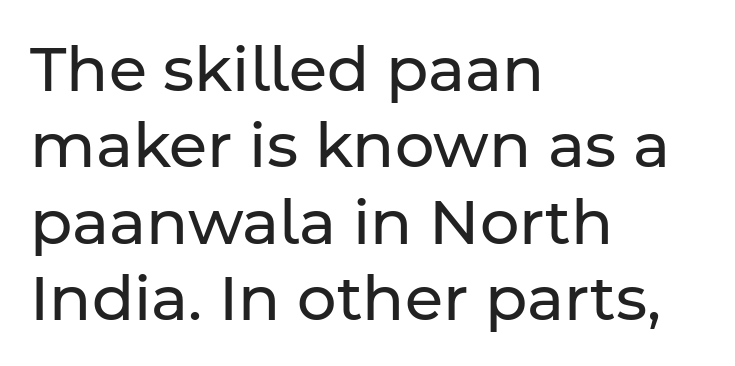
The image shows 62 px regular-weight sans-serif type, upright; set left-aligned, line spacing 1.23x, normal letter spacing, not underlined; low stroke contrast and a medium x-height.
